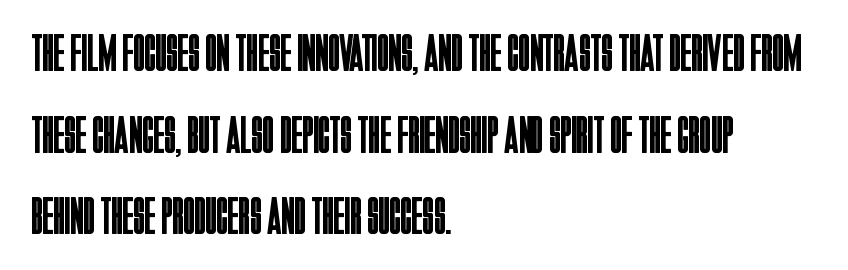
Q: Is the text bold? A: No.
Q: Is the text italic (slanted)? A: No, it is upright.
Q: Is the typeface a serif or a sans-serif typeface? A: Sans-serif.
Q: Is the text underlined? A: No.
Q: How is the paragraph aligned? A: Left-aligned.
Q: Is the spacing between letters normal or unusually wide? A: Normal.
Q: Is the spacing between lines tight, normal or loose? A: Normal.
Q: Width (condensed, normal, or wide)? A: Condensed.
Q: Stroke contrast? A: Low.
Q: x-height? A: Large.
Q: Monospaced? A: No.
